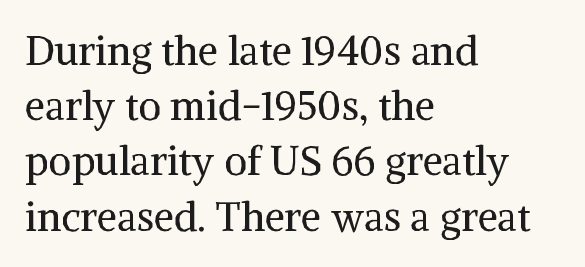
Between one letter and the next there's only the usual sliver of space. Stem width sits at or under what a default text font uses. Spacing verdict: proportional, widths tailored to each character. Is there much room between lines? A standard amount, neither cramped nor airy. A roman cut, with each character standing at attention.
